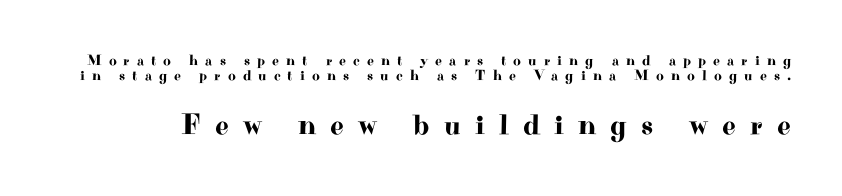
The image shows 30 px wide serif type, upright; set tight line spacing (1.02x), unusually wide letter spacing (+0.47 em), not underlined; the second (bottom) block is 2.0x larger; high stroke contrast and a small x-height.
